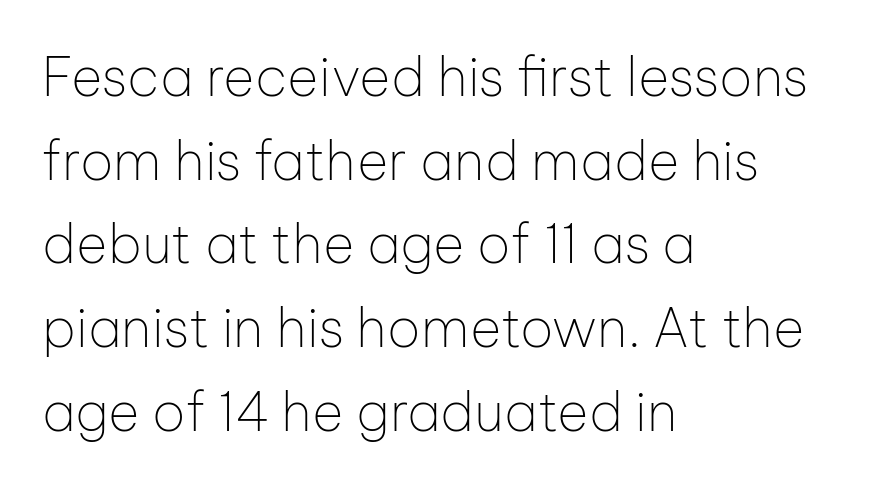
No italicization has been applied; the sample stays upright. This rendering uses left alignment, leaving the right contour irregular. No feet cap the strokes, marking this as sans-serif type. Short note: letters normally spaced.
